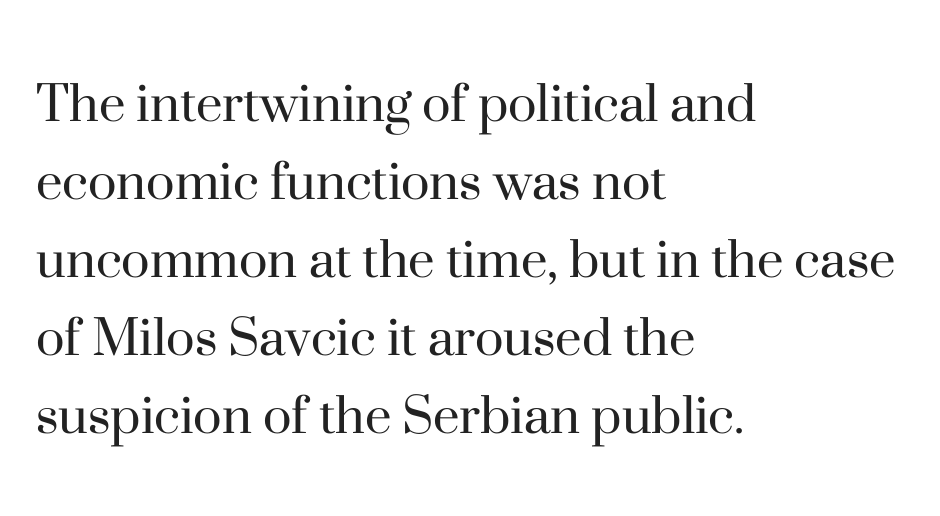
Q: Is the text bold? A: No.
Q: Is the text italic (slanted)? A: No, it is upright.
Q: Is the typeface a serif or a sans-serif typeface? A: Serif.
Q: Is the text underlined? A: No.
Q: How is the paragraph aligned? A: Left-aligned.
Q: Is the spacing between letters normal or unusually wide? A: Normal.
Q: Is the spacing between lines tight, normal or loose? A: Normal.
Q: Width (condensed, normal, or wide)? A: Normal.
Q: Stroke contrast? A: High.
Q: x-height? A: Small.
Q: Monospaced? A: No.
